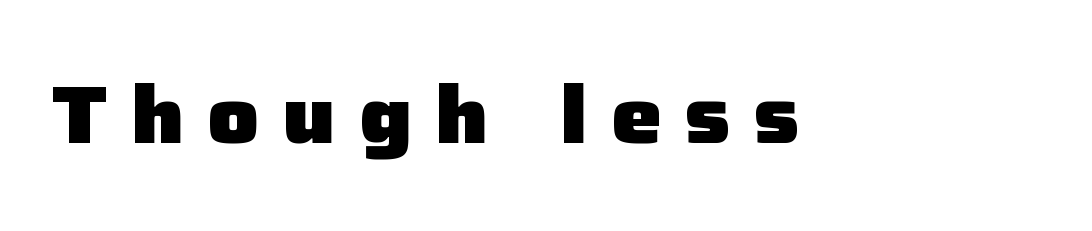
{"serif": "no", "italic": "no", "bold": "yes", "weight": "heavy", "width": "normal", "stroke_contrast": "low", "x_height": "medium", "monospaced": "no", "underline": "no", "letter_spacing": "wide", "letter_spacing_em": 0.29, "glyph_px": 80}
